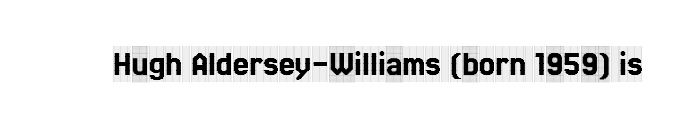
Q: Is the text italic (slanted)? A: No, it is upright.
Q: Is the typeface a serif or a sans-serif typeface? A: Serif.
Q: Is the text underlined? A: No.
Q: Is the spacing between letters normal or unusually wide? A: Normal.
Q: Width (condensed, normal, or wide)? A: Condensed.
Q: x-height? A: Large.
Q: Monospaced? A: No.
